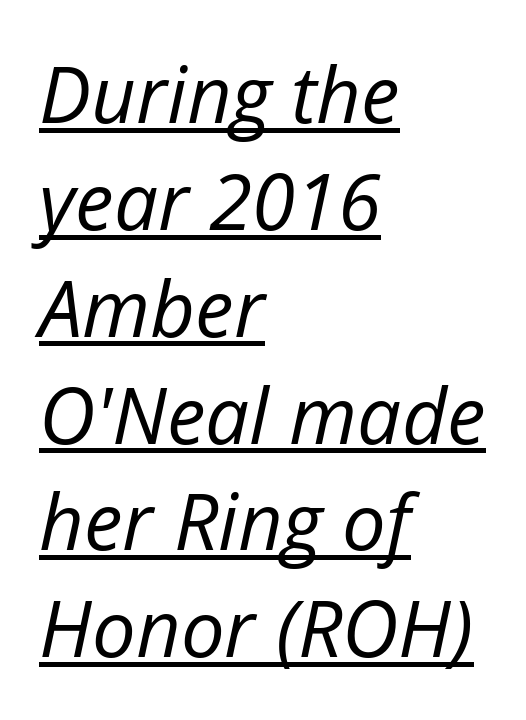
The image shows 78 px regular-weight type, italic (leaning right); set left-aligned, normal line spacing (1.37x), normal letter spacing, underlined; low stroke contrast and a medium x-height.
